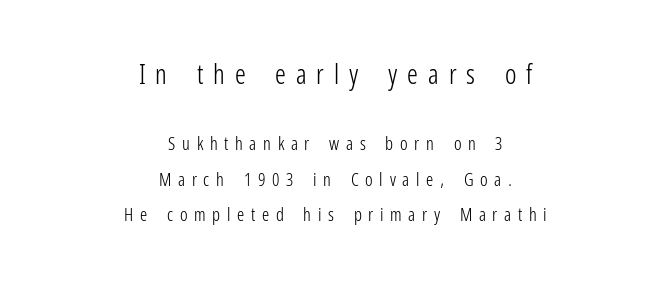
{"italic": "no", "bold": "no", "underline": "no", "align": "center", "line_spacing": "loose", "line_spacing_ratio": 1.98, "letter_spacing": "wide", "letter_spacing_em": 0.37, "larger_block": "first", "size_ratio": 1.5, "glyph_px": 27}
